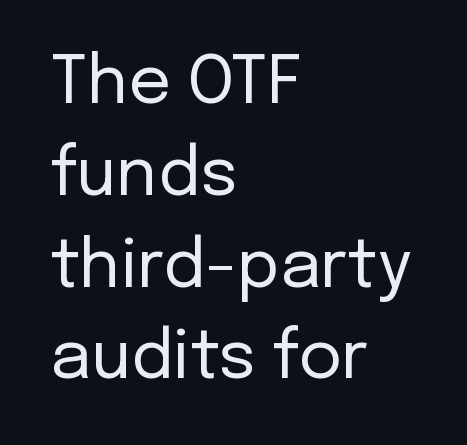
The image shows 67 px regular-weight sans-serif type, upright; set left-aligned, normal line spacing (1.37x), normal letter spacing, not underlined; low stroke contrast and a medium x-height.
